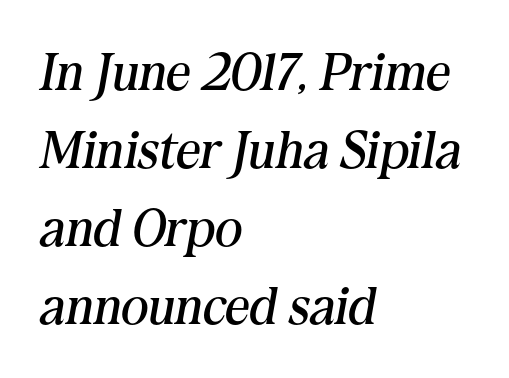
The letters advance in unequal steps, a hallmark of proportional type. The typeface chosen for these lines features serifs. Lines of text with bare space underneath. Compared with ordinary roman type, these characters are visibly tilted.
